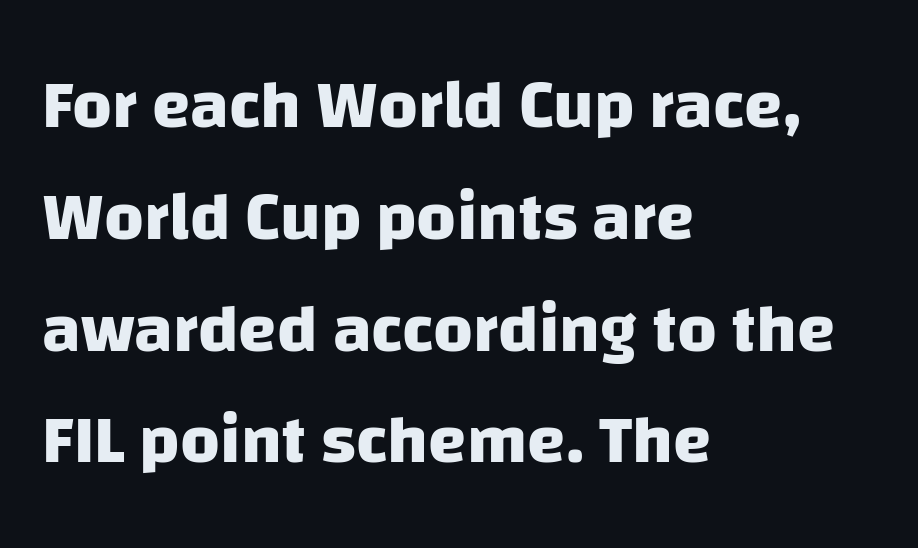
The image shows 69 px heavy sans-serif type; set left-aligned, normal line spacing (1.62x), normal letter spacing, not underlined; low stroke contrast and a large x-height.
